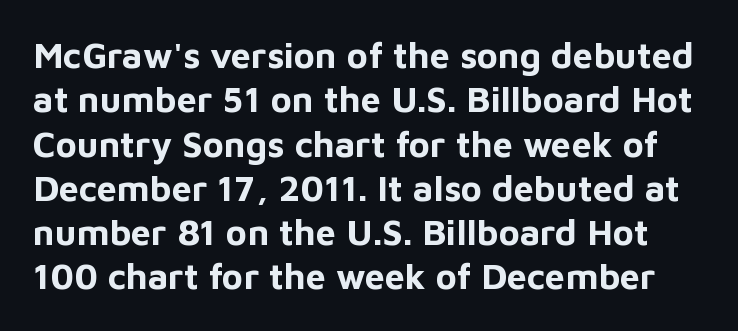
{"serif": "no", "italic": "no", "bold": "yes", "weight": "bold", "width": "normal", "stroke_contrast": "low", "x_height": "medium", "monospaced": "no", "underline": "no", "line_spacing_ratio": 1.23, "letter_spacing": "normal", "letter_spacing_em": 0.0, "glyph_px": 36}
